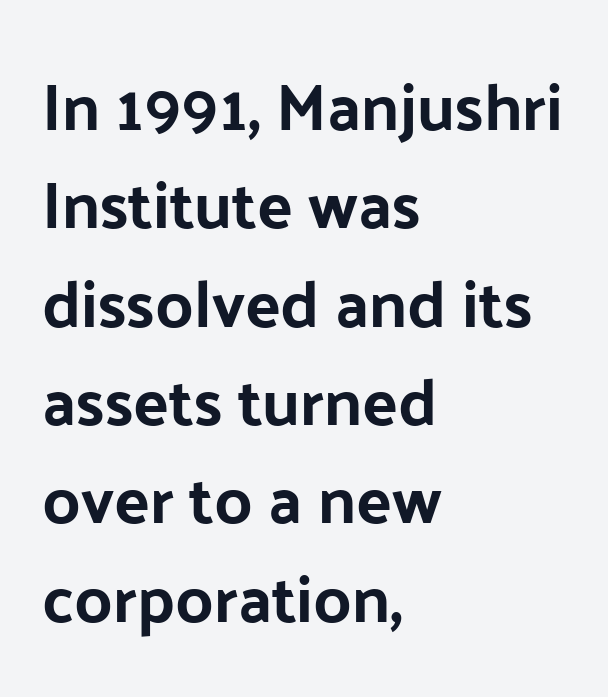
{"serif": "no", "italic": "no", "width": "normal", "stroke_contrast": "low", "x_height": "medium", "monospaced": "no", "underline": "no", "align": "left", "line_spacing": "normal", "line_spacing_ratio": 1.49, "letter_spacing": "normal", "letter_spacing_em": 0.0, "glyph_px": 66}
